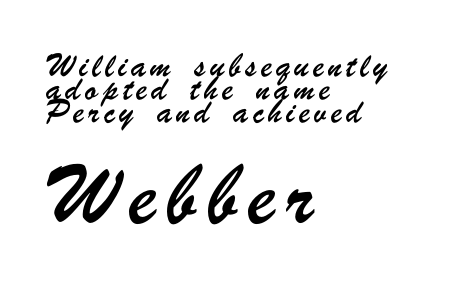
You could not count columns in this text — the font is proportionally spaced. Line starts are locked; line ends wander. This rendering widens character spacing well past its baseline value. Check where the strokes stop: nothing finishes them off — pure sans.
